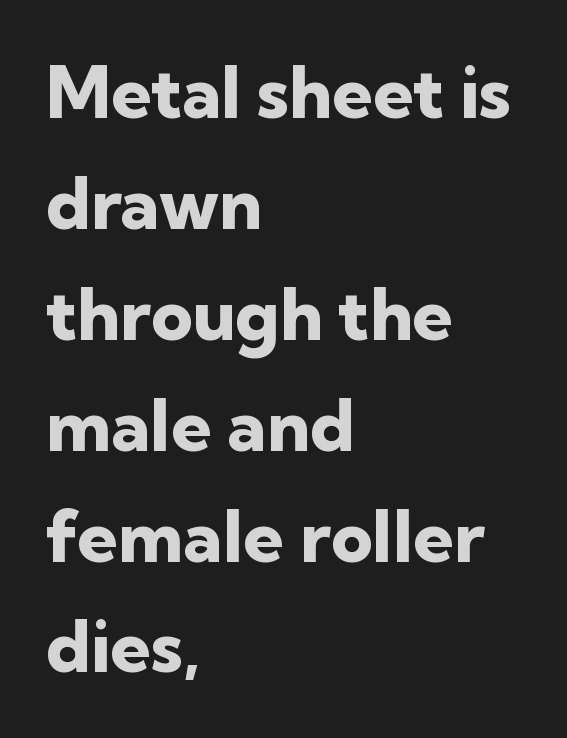
Q: Is the text bold? A: Yes.
Q: Is the text italic (slanted)? A: No, it is upright.
Q: Is the typeface a serif or a sans-serif typeface? A: Sans-serif.
Q: Is the text underlined? A: No.
Q: How is the paragraph aligned? A: Left-aligned.
Q: Is the spacing between letters normal or unusually wide? A: Normal.
Q: Is the spacing between lines tight, normal or loose? A: Normal.
Q: Width (condensed, normal, or wide)? A: Normal.
Q: Stroke contrast? A: Low.
Q: x-height? A: Medium.
Q: Monospaced? A: No.
